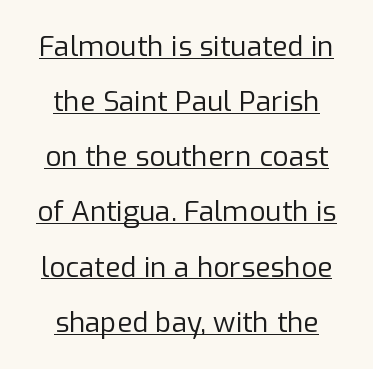
The image shows 28 px regular-weight sans-serif type, upright; set centered, loose line spacing (1.97x), normal letter spacing, underlined; low stroke contrast and a medium x-height.
